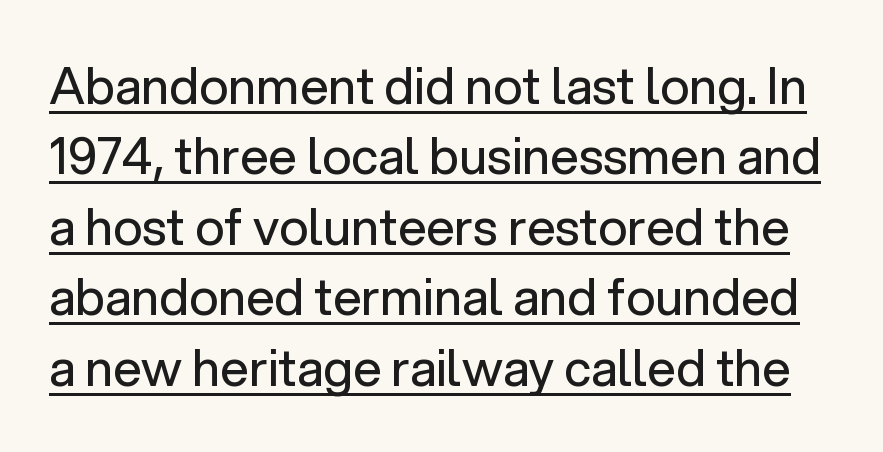
{"serif": "no", "italic": "no", "bold": "no", "weight": "regular", "width": "normal", "stroke_contrast": "low", "x_height": "medium", "monospaced": "no", "underline": "yes", "line_spacing": "normal", "line_spacing_ratio": 1.41, "letter_spacing": "normal", "letter_spacing_em": 0.0, "glyph_px": 50}
